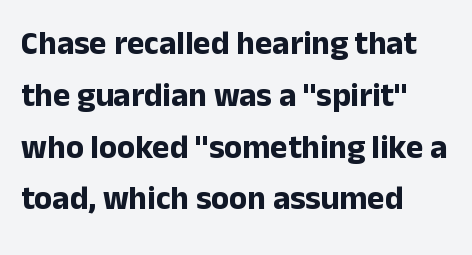
{"serif": "no", "italic": "no", "bold": "yes", "weight": "bold", "width": "normal", "stroke_contrast": "low", "x_height": "medium", "monospaced": "no", "underline": "no", "align": "left", "line_spacing": "normal", "line_spacing_ratio": 1.57, "letter_spacing": "normal", "letter_spacing_em": 0.0, "glyph_px": 33}
